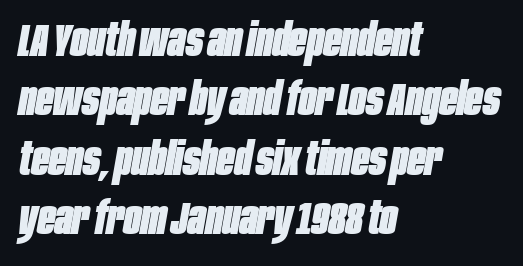
How heavy is the stroke? Heavy — this is a bold. The compositor pushed each line to the left boundary. One glance says typical: line gaps are just what's usual. The letters advance in unequal steps, a hallmark of proportional type. Spacing between characters is what you'd get straight out of the box. Each row of text sits above clean, open space.
